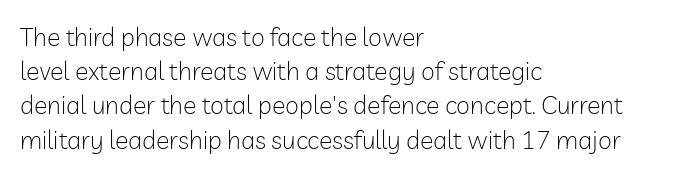
Q: Is the text bold? A: No.
Q: Is the text italic (slanted)? A: No, it is upright.
Q: Is the text underlined? A: No.
Q: How is the paragraph aligned? A: Left-aligned.
Q: Is the spacing between letters normal or unusually wide? A: Normal.
Q: Is the spacing between lines tight, normal or loose? A: Normal.
